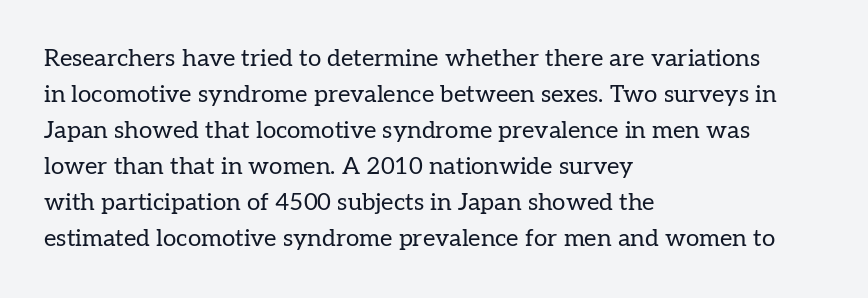
The image shows 24 px text type, upright; set left-aligned, normal line spacing (1.5x), normal letter spacing, not underlined.
